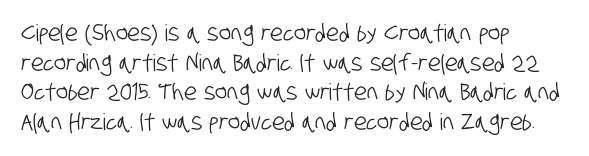
{"underline": "no", "align": "left", "line_spacing": "normal", "line_spacing_ratio": 1.29, "letter_spacing": "normal", "letter_spacing_em": 0.0, "glyph_px": 23}
